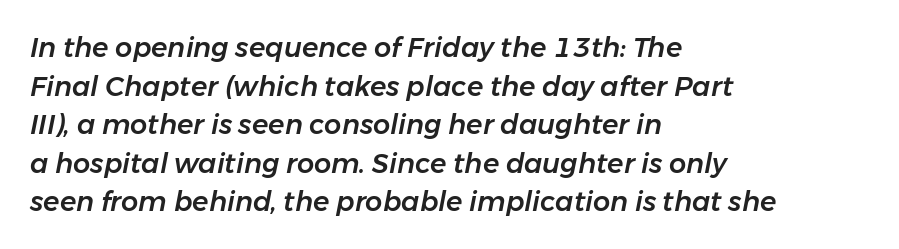
Descenders hang freely into open space. Successive baselines arrive at the customary interval. The specimen reads as italic at a glance. Letter spacing: default. Is the block centered? No — it sits flush against the left margin.
